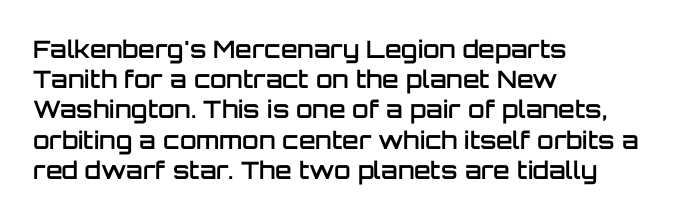
The image shows 24 px text type, upright; set left-aligned, normal line spacing (1.26x), normal letter spacing, not underlined.
